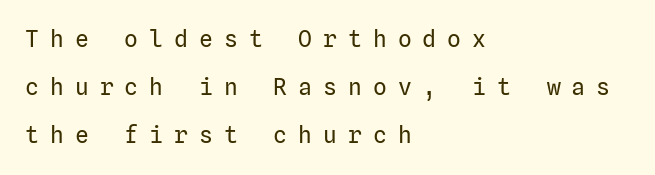
Q: Is the text bold? A: No.
Q: Is the text italic (slanted)? A: No, it is upright.
Q: Is the text underlined? A: No.
Q: How is the paragraph aligned? A: Left-aligned.
Q: Is the spacing between letters normal or unusually wide? A: Unusually wide.
Q: Is the spacing between lines tight, normal or loose? A: Loose.
